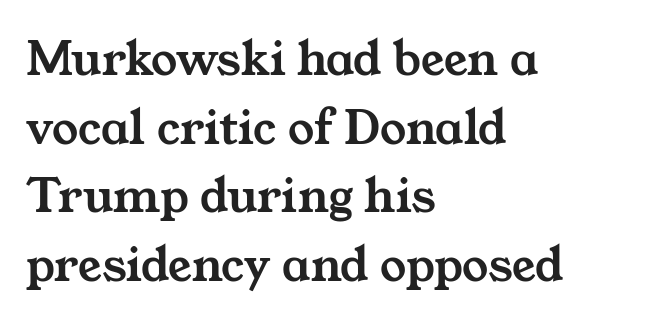
{"serif": "yes", "width": "wide", "stroke_contrast": "medium", "x_height": "medium", "monospaced": "no", "underline": "no", "align": "left", "line_spacing": "normal", "line_spacing_ratio": 1.32, "letter_spacing": "normal", "letter_spacing_em": 0.0, "glyph_px": 52}
